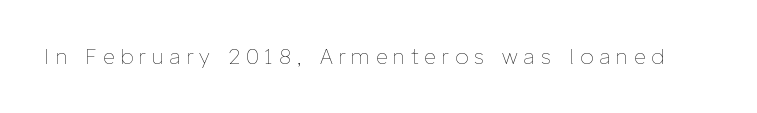
{"italic": "no", "bold": "no", "underline": "no", "letter_spacing": "wide", "letter_spacing_em": 0.29, "glyph_px": 21}
